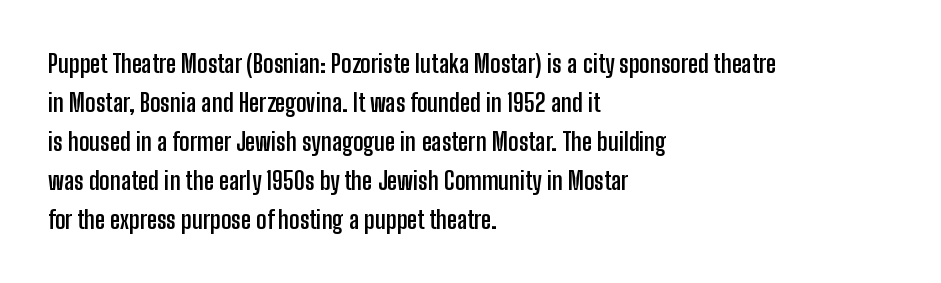
Q: Is the text bold? A: Yes.
Q: Is the text italic (slanted)? A: No, it is upright.
Q: Is the text underlined? A: No.
Q: How is the paragraph aligned? A: Left-aligned.
Q: Is the spacing between letters normal or unusually wide? A: Normal.
Q: Is the spacing between lines tight, normal or loose? A: Normal.
